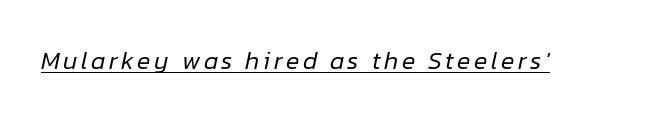
Rendered with sloped, italic letterforms. No extra ink here — the face is not bold. The string is rendered with underlining switched on.
